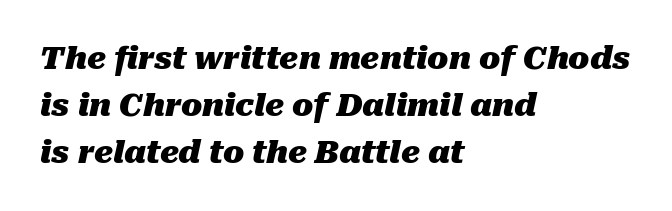
Q: Is the text bold? A: Yes.
Q: Is the text italic (slanted)? A: Yes, it leans right by about 10 degrees.
Q: Is the text underlined? A: No.
Q: How is the paragraph aligned? A: Left-aligned.
Q: Is the spacing between letters normal or unusually wide? A: Normal.
Q: Is the spacing between lines tight, normal or loose? A: Normal.
Q: Width (condensed, normal, or wide)? A: Normal.
Q: Stroke contrast? A: Medium.
Q: x-height? A: Medium.
Q: Monospaced? A: No.
